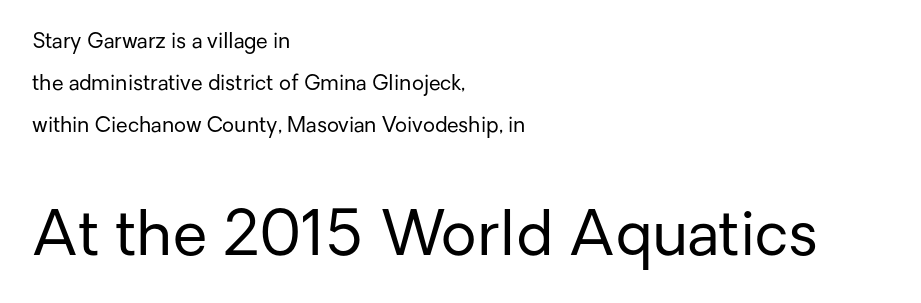
The image shows 62 px regular-weight sans-serif type, upright; set left-aligned, loose line spacing (2.0x), normal letter spacing, not underlined; the second (bottom) block is 2.95x larger; low stroke contrast and a medium x-height.
